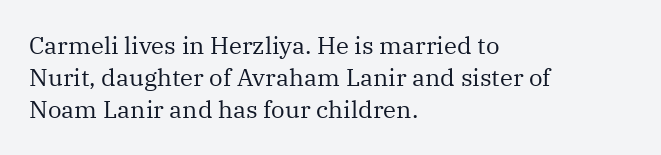
Q: Is the text bold? A: No.
Q: Is the text italic (slanted)? A: No, it is upright.
Q: Is the text underlined? A: No.
Q: How is the paragraph aligned? A: Left-aligned.
Q: Is the spacing between letters normal or unusually wide? A: Normal.
Q: Is the spacing between lines tight, normal or loose? A: Normal.
